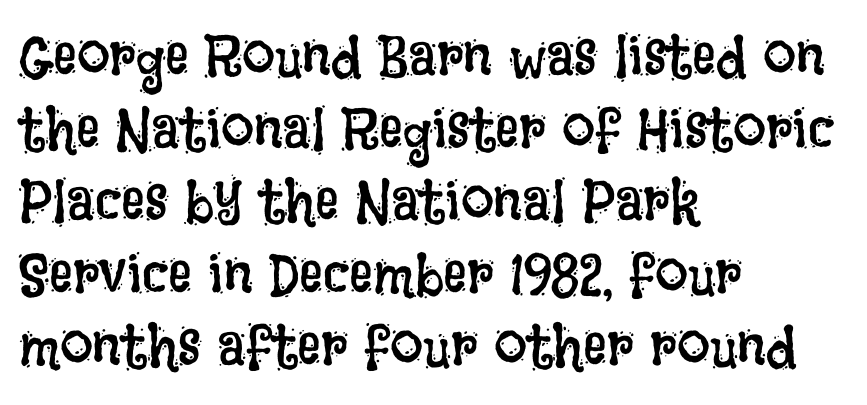
{"italic": "no", "bold": "no", "weight": "regular", "width": "condensed", "stroke_contrast": "low", "x_height": "large", "monospaced": "no", "underline": "no", "align": "left", "line_spacing_ratio": 1.23, "letter_spacing": "normal", "letter_spacing_em": 0.0, "glyph_px": 59}
